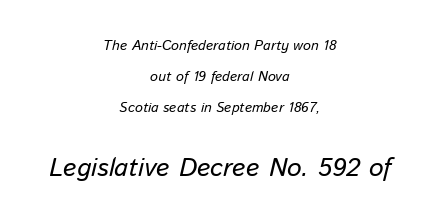
The image shows 26 px text type, italic (leaning right); set centered, loose line spacing (2.21x), normal letter spacing, not underlined; the second (bottom) block is 1.86x larger.
